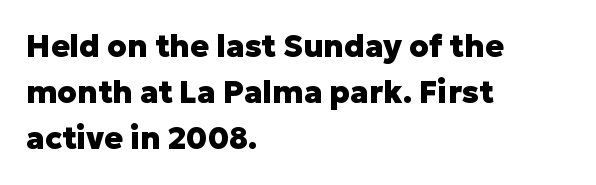
Q: Is the text bold? A: Yes.
Q: Is the text italic (slanted)? A: No, it is upright.
Q: Is the typeface a serif or a sans-serif typeface? A: Sans-serif.
Q: Is the text underlined? A: No.
Q: How is the paragraph aligned? A: Left-aligned.
Q: Is the spacing between letters normal or unusually wide? A: Normal.
Q: Is the spacing between lines tight, normal or loose? A: Normal.
Q: Width (condensed, normal, or wide)? A: Normal.
Q: Stroke contrast? A: Low.
Q: x-height? A: Medium.
Q: Monospaced? A: No.
